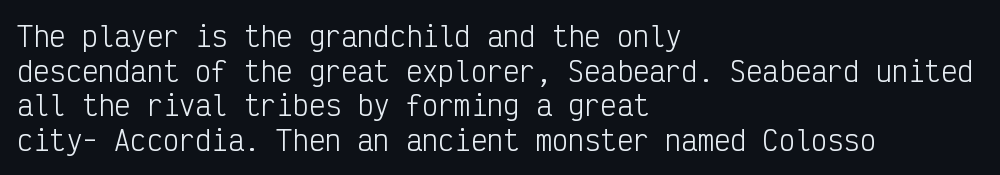
{"italic": "no", "bold": "no", "underline": "no", "align": "left", "line_spacing": "normal", "line_spacing_ratio": 1.28, "letter_spacing": "normal", "letter_spacing_em": 0.0, "glyph_px": 27}
